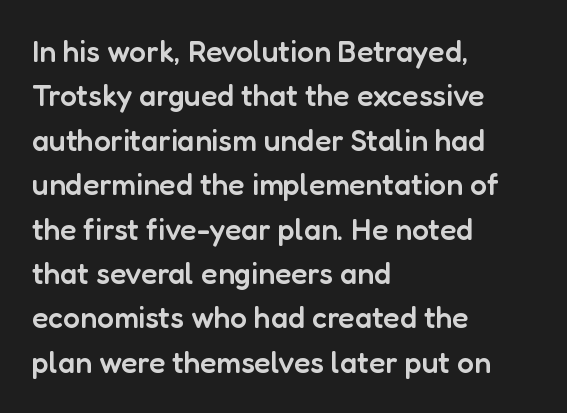
Q: Is the text bold? A: Semi-bold.
Q: Is the text italic (slanted)? A: No, it is upright.
Q: Is the typeface a serif or a sans-serif typeface? A: Sans-serif.
Q: Is the text underlined? A: No.
Q: How is the paragraph aligned? A: Left-aligned.
Q: Is the spacing between letters normal or unusually wide? A: Normal.
Q: Is the spacing between lines tight, normal or loose? A: Normal.
Q: Width (condensed, normal, or wide)? A: Normal.
Q: Stroke contrast? A: Low.
Q: x-height? A: Medium.
Q: Monospaced? A: No.
